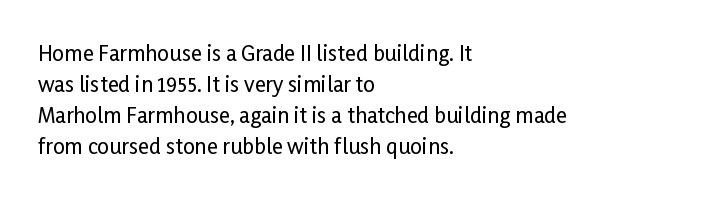
There is no visible air inserted between adjacent glyphs. Alignment: flush left. The words here are not underlined. The axis of the letterforms is exactly vertical. The designer left line spacing at the default.
